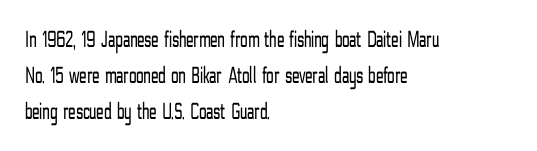
Q: Is the text bold? A: No.
Q: Is the text italic (slanted)? A: No, it is upright.
Q: Is the text underlined? A: No.
Q: How is the paragraph aligned? A: Left-aligned.
Q: Is the spacing between letters normal or unusually wide? A: Normal.
Q: Is the spacing between lines tight, normal or loose? A: Normal.
